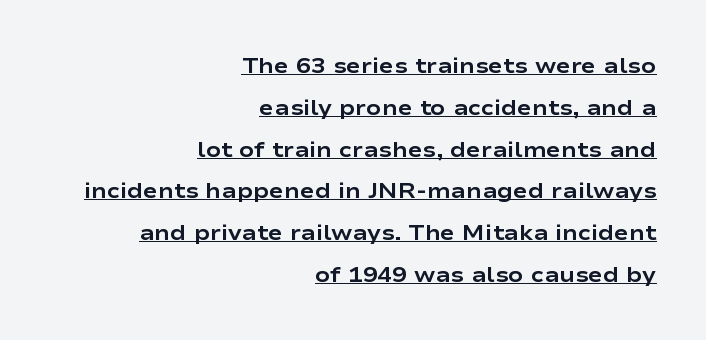
{"italic": "no", "bold": "yes", "underline": "yes", "align": "right", "line_spacing": "loose", "line_spacing_ratio": 1.9, "letter_spacing": "normal", "letter_spacing_em": 0.0, "glyph_px": 22}
